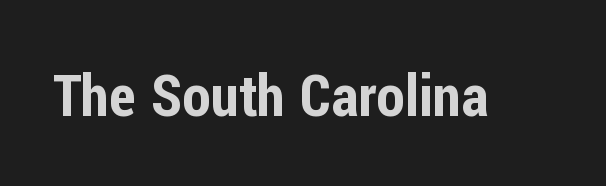
Q: Is the text italic (slanted)? A: No, it is upright.
Q: Is the typeface a serif or a sans-serif typeface? A: Sans-serif.
Q: Is the text underlined? A: No.
Q: Is the spacing between letters normal or unusually wide? A: Normal.
Q: Width (condensed, normal, or wide)? A: Condensed.
Q: Stroke contrast? A: Low.
Q: x-height? A: Medium.
Q: Monospaced? A: No.
